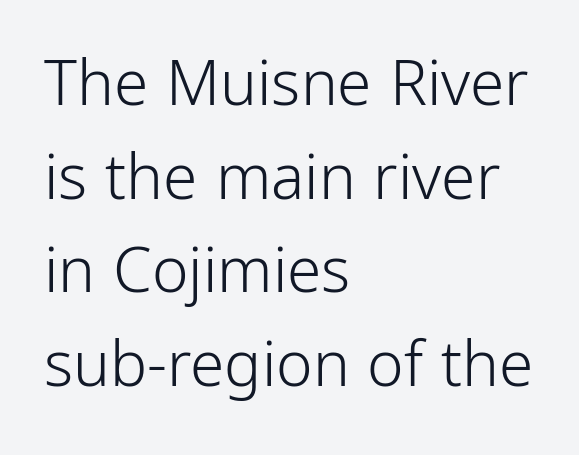
{"serif": "no", "italic": "no", "bold": "no", "weight": "light", "width": "condensed", "stroke_contrast": "low", "x_height": "medium", "monospaced": "no", "underline": "no", "align": "left", "line_spacing": "normal", "line_spacing_ratio": 1.51, "letter_spacing": "normal", "letter_spacing_em": 0.0, "glyph_px": 62}
